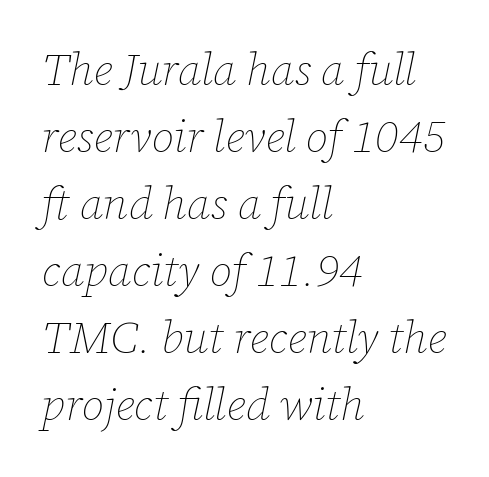
Q: Is the text bold? A: No.
Q: Is the text italic (slanted)? A: Yes, it leans right by about 12 degrees.
Q: Is the text underlined? A: No.
Q: How is the paragraph aligned? A: Left-aligned.
Q: Is the spacing between letters normal or unusually wide? A: Normal.
Q: Is the spacing between lines tight, normal or loose? A: Normal.
Q: Width (condensed, normal, or wide)? A: Normal.
Q: Stroke contrast? A: Low.
Q: x-height? A: Medium.
Q: Monospaced? A: No.
